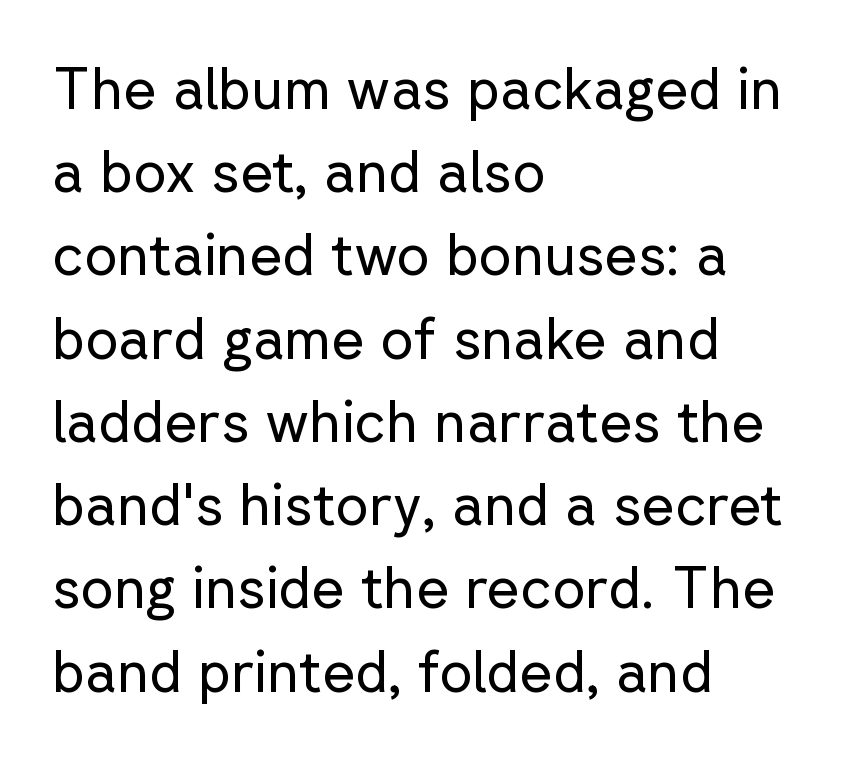
{"serif": "no", "italic": "no", "bold": "no", "weight": "regular", "width": "normal", "stroke_contrast": "low", "x_height": "medium", "monospaced": "no", "underline": "no", "align": "left", "line_spacing": "normal", "line_spacing_ratio": 1.46, "letter_spacing": "normal", "letter_spacing_em": 0.0, "glyph_px": 57}
